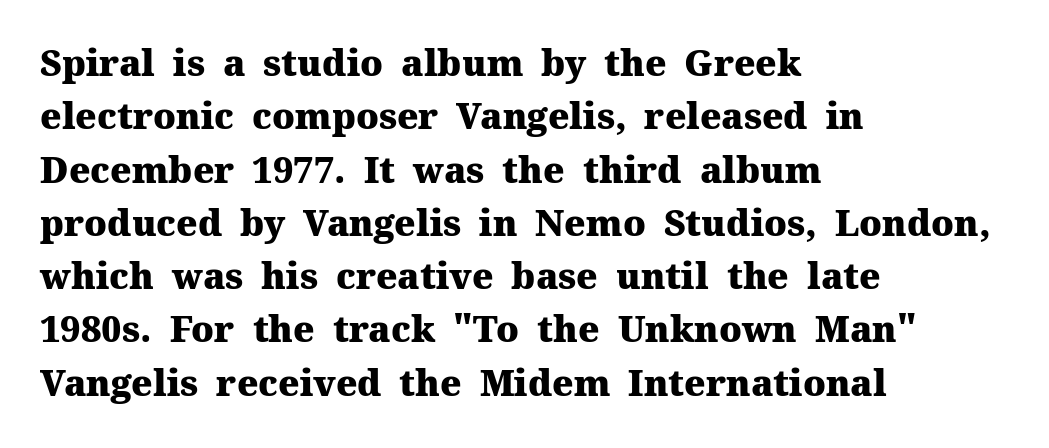
The image shows 36 px heavy serif type, upright; set left-aligned, normal line spacing (1.48x), normal letter spacing, not underlined; medium stroke contrast and a medium x-height.
